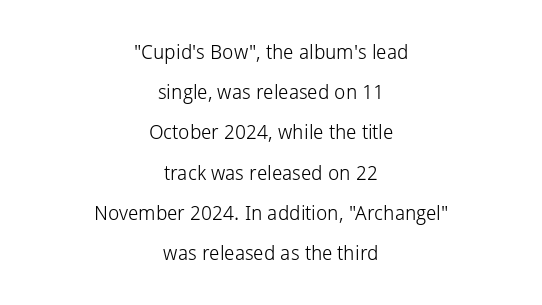
The strokes carry an ordinary text weight at most. Does extra space separate the letters? No, they use regular spacing. Leading: increased. These lines stack symmetrically, like a column narrowing and widening about its center. The foot of each line stays bare and open.
